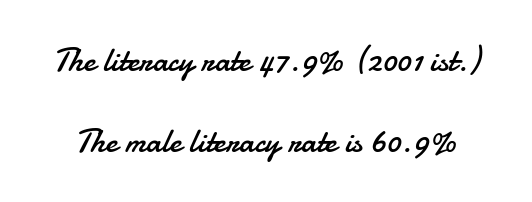
The rendering uses a large line-height, opening up the rows. Stems here are at most as thick as an everyday book face. Each letter keeps its own natural width here, so spacing adapts to shape.
